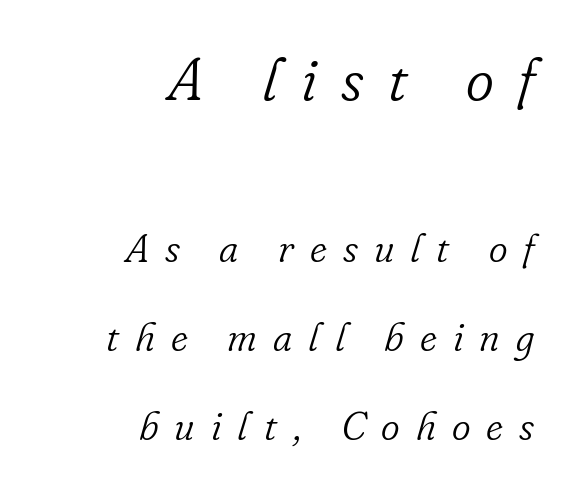
{"serif": "yes", "italic": "yes", "lean": "right", "slant_degrees": 16, "bold": "no", "weight": "light", "width": "normal", "stroke_contrast": "low", "x_height": "small", "monospaced": "no", "underline": "no", "align": "right", "line_spacing": "loose", "line_spacing_ratio": 2.22, "letter_spacing": "wide", "letter_spacing_em": 0.4, "larger_block": "first", "size_ratio": 1.5, "glyph_px": 60}
